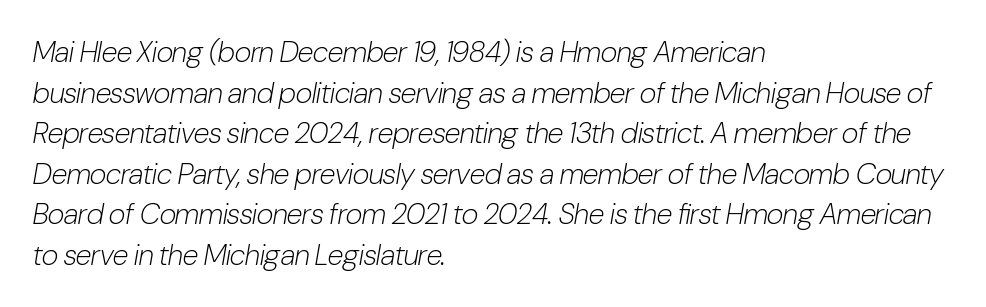
The image shows 29 px light, condensed type, italic (leaning right); set left-aligned, normal line spacing (1.4x), normal letter spacing, not underlined; low stroke contrast and a medium x-height.
